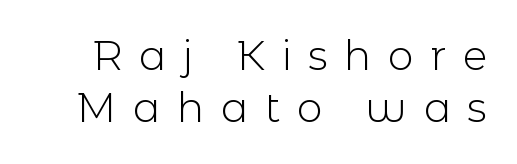
Q: Is the text bold? A: No.
Q: Is the text italic (slanted)? A: No, it is upright.
Q: Is the typeface a serif or a sans-serif typeface? A: Sans-serif.
Q: Is the text underlined? A: No.
Q: Is the spacing between letters normal or unusually wide? A: Unusually wide.
Q: Is the spacing between lines tight, normal or loose? A: Normal.
Q: Width (condensed, normal, or wide)? A: Normal.
Q: x-height? A: Medium.
Q: Monospaced? A: No.
